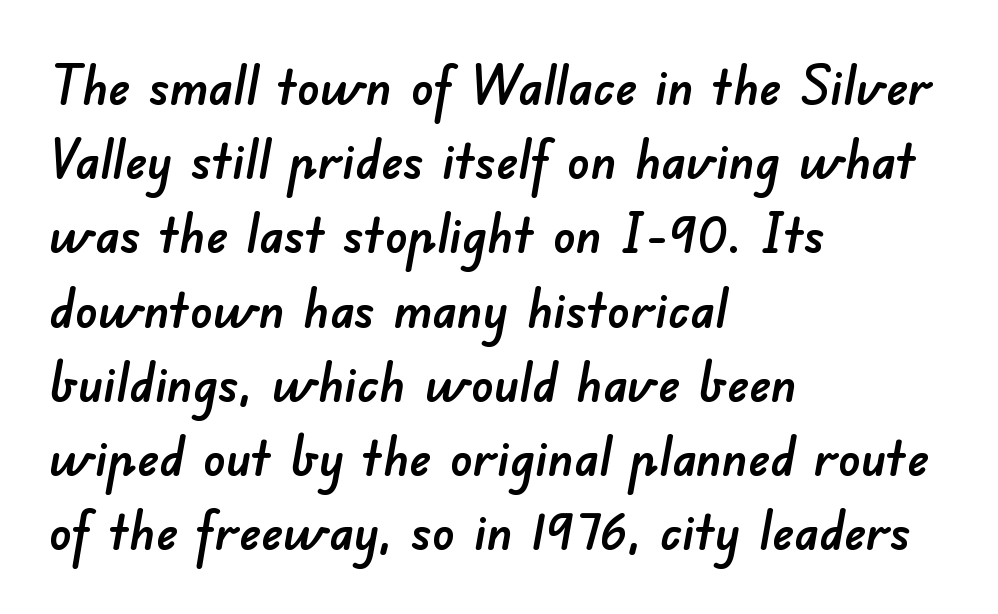
The glyphs in this specimen are sans serif. The paragraph has a hard left edge and a soft right edge. You could call the tracking neutral — neither tight nor loose. Honestly, the row spacing looks completely unremarkable.
